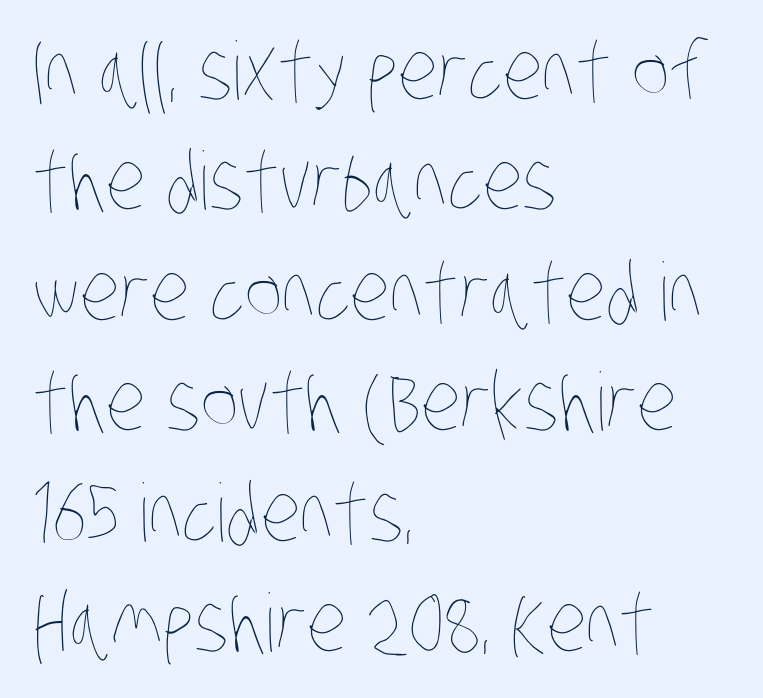
The image shows 80 px thin, condensed type; set left-aligned, normal line spacing (1.38x), normal letter spacing, not underlined; low stroke contrast and a large x-height.
